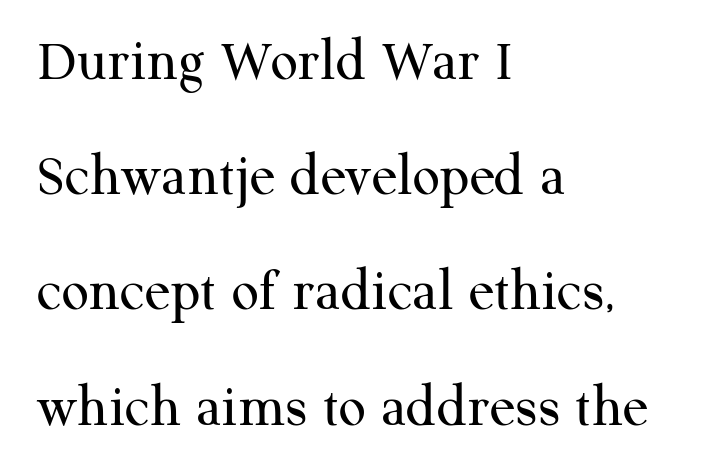
{"serif": "yes", "italic": "no", "bold": "no", "weight": "regular", "width": "normal", "stroke_contrast": "medium", "x_height": "medium", "monospaced": "no", "underline": "no", "align": "left", "line_spacing": "loose", "line_spacing_ratio": 1.92, "letter_spacing": "normal", "letter_spacing_em": 0.0, "glyph_px": 60}
